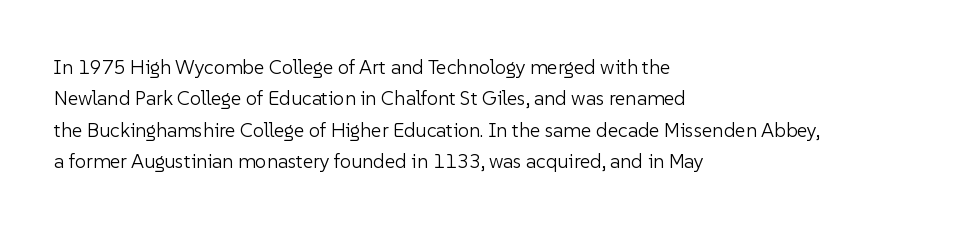
{"italic": "no", "bold": "no", "underline": "no", "align": "left", "line_spacing": "normal", "line_spacing_ratio": 1.57, "letter_spacing": "normal", "letter_spacing_em": 0.0, "glyph_px": 20}
